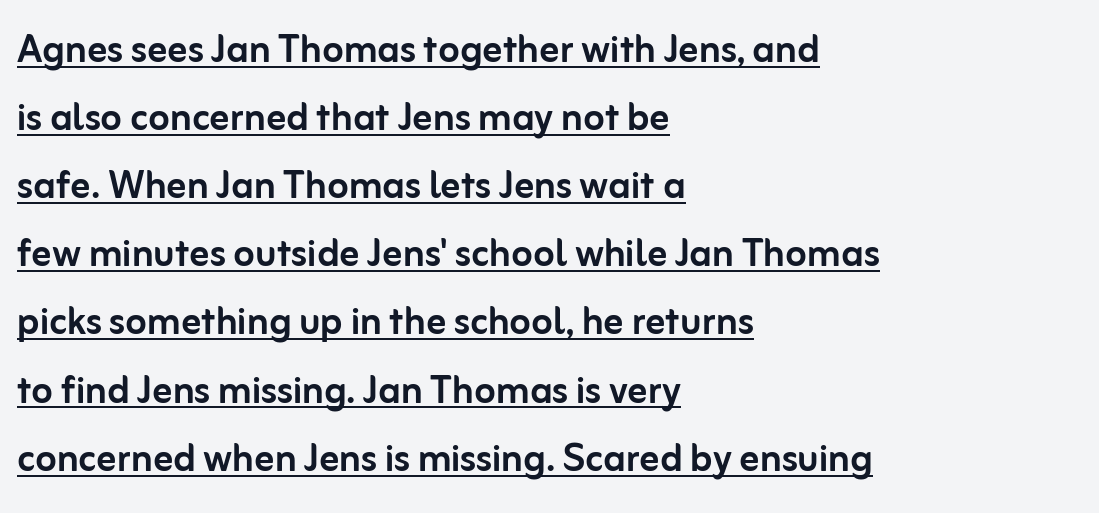
The image shows 49 px sans-serif type, upright; set left-aligned, normal line spacing (1.39x), normal letter spacing, underlined; low stroke contrast and a medium x-height.
